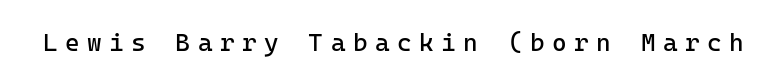
The image shows 25 px text type, upright; set unusually wide letter spacing (+0.3 em), not underlined.
